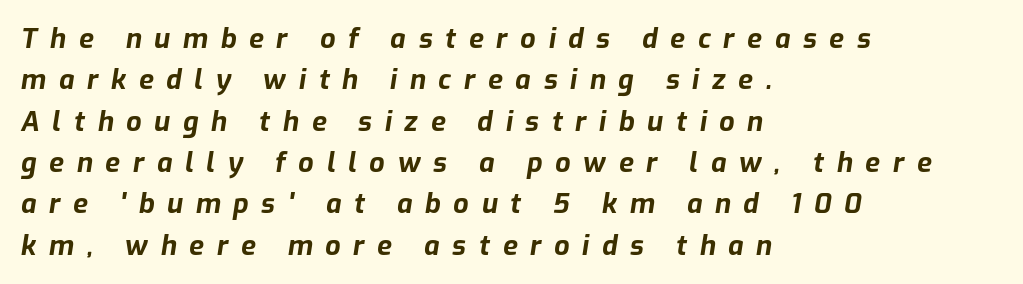
Q: Is the text bold? A: Yes.
Q: Is the text italic (slanted)? A: Yes, it leans right by about 9 degrees.
Q: Is the text underlined? A: No.
Q: How is the paragraph aligned? A: Left-aligned.
Q: Is the spacing between letters normal or unusually wide? A: Unusually wide.
Q: Is the spacing between lines tight, normal or loose? A: Normal.
